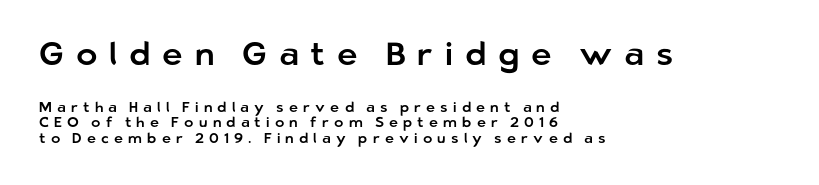
This sample trades vertical openness for compactness between lines. The rendering shrinks the type as you move from the upper chunk to the lower. The area under the type is left untouched. Every stem runs plumb, perpendicular to the baseline. You could not count columns in this text — the font is proportionally spaced.
